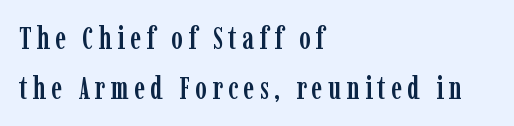
Summary of vertical rhythm: regular, with standard interline spacing. Is this a fixed-width face? No — the glyphs have proportional, varying widths. Regarding serifs, this sample has them. Every character sits straight up, as roman type does. Typeset ragged right — the left edge is the straight one.
